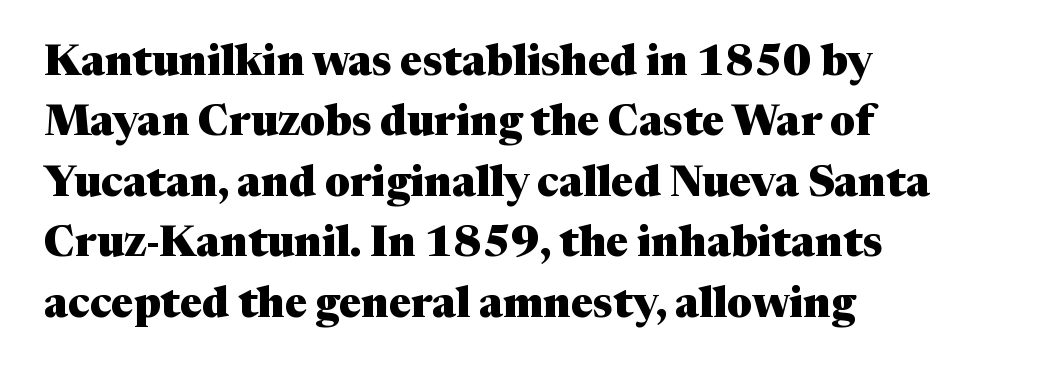
Q: Is the text bold? A: Yes.
Q: Is the text italic (slanted)? A: No, it is upright.
Q: Is the typeface a serif or a sans-serif typeface? A: Serif.
Q: Is the text underlined? A: No.
Q: How is the paragraph aligned? A: Left-aligned.
Q: Is the spacing between letters normal or unusually wide? A: Normal.
Q: Is the spacing between lines tight, normal or loose? A: Normal.
Q: Width (condensed, normal, or wide)? A: Normal.
Q: Stroke contrast? A: Medium.
Q: x-height? A: Medium.
Q: Monospaced? A: No.
